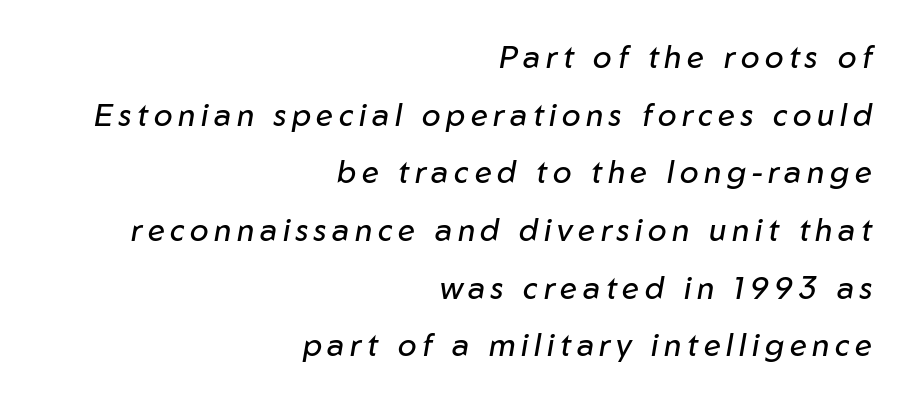
Q: Is the text bold? A: No.
Q: Is the text italic (slanted)? A: Yes, it leans right by about 10 degrees.
Q: Is the text underlined? A: No.
Q: How is the paragraph aligned? A: Right-aligned.
Q: Width (condensed, normal, or wide)? A: Normal.
Q: Stroke contrast? A: Low.
Q: x-height? A: Medium.
Q: Monospaced? A: No.
